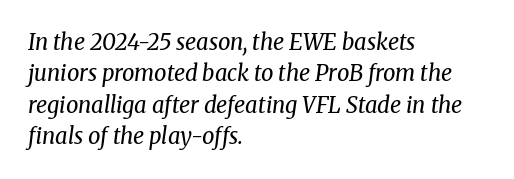
The image shows 22 px text type, italic (leaning right); set left-aligned, normal line spacing (1.43x), normal letter spacing, not underlined.
